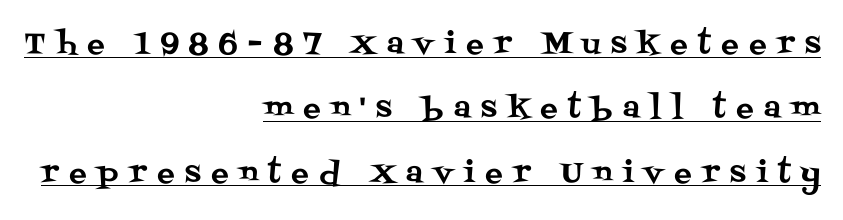
The image shows 29 px serif type, upright; set right-aligned, loose line spacing (2.22x), unusually wide letter spacing (+0.37 em), underlined; medium stroke contrast and a large x-height.
